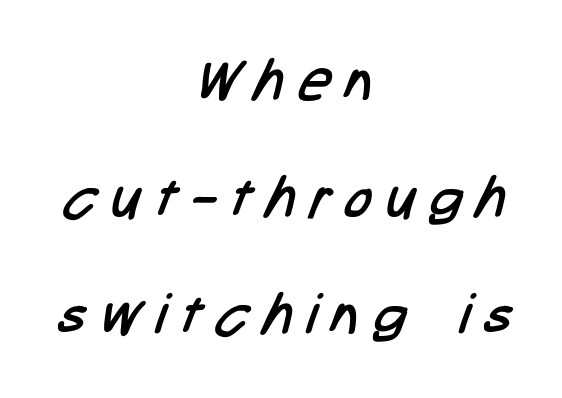
The image shows 56 px regular-weight, condensed sans-serif type; set centered, loose line spacing (2.09x), unusually wide letter spacing (+0.26 em), not underlined; low stroke contrast and a medium x-height.
